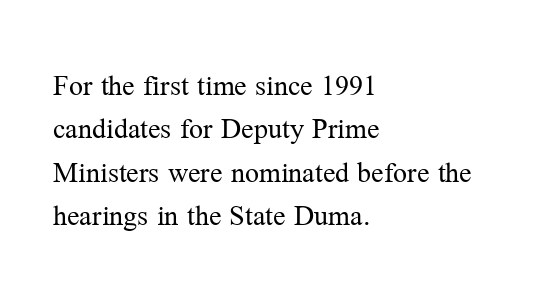
{"serif": "yes", "italic": "no", "bold": "no", "weight": "regular", "width": "normal", "stroke_contrast": "medium", "x_height": "medium", "monospaced": "no", "underline": "no", "align": "left", "line_spacing": "normal", "line_spacing_ratio": 1.4, "letter_spacing": "normal", "letter_spacing_em": 0.0, "glyph_px": 31}
